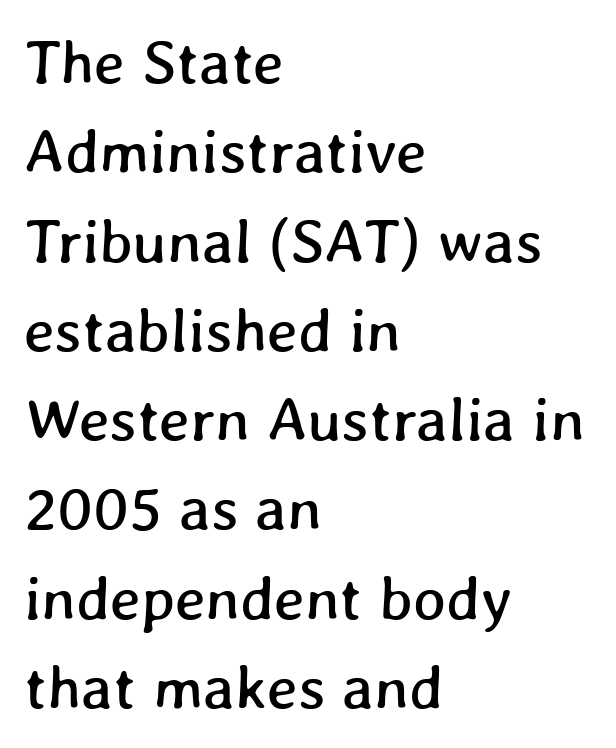
Q: Is the text underlined? A: No.
Q: How is the paragraph aligned? A: Left-aligned.
Q: Is the spacing between letters normal or unusually wide? A: Normal.
Q: Is the spacing between lines tight, normal or loose? A: Normal.
Q: Width (condensed, normal, or wide)? A: Normal.
Q: Stroke contrast? A: Low.
Q: x-height? A: Medium.
Q: Monospaced? A: No.
